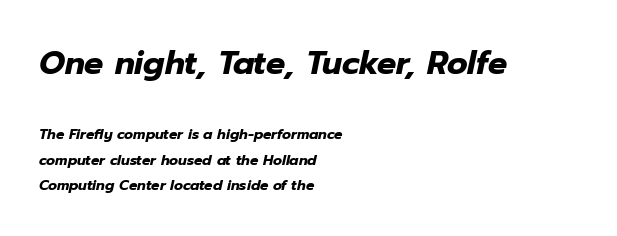
{"italic": "yes", "lean": "right", "slant_degrees": 12, "bold": "yes", "weight": "heavy", "width": "normal", "stroke_contrast": "low", "x_height": "medium", "monospaced": "no", "underline": "no", "align": "left", "line_spacing_ratio": 1.83, "letter_spacing": "normal", "letter_spacing_em": 0.0, "larger_block": "first", "size_ratio": 2.29, "glyph_px": 32}
